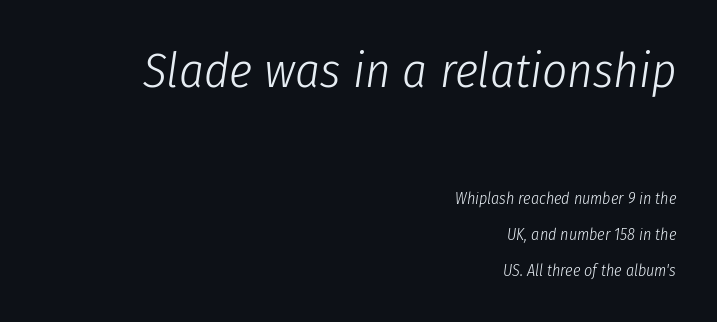
{"italic": "yes", "lean": "right", "slant_degrees": 8, "bold": "no", "weight": "light", "width": "condensed", "stroke_contrast": "low", "x_height": "medium", "monospaced": "no", "underline": "no", "align": "right", "line_spacing": "loose", "line_spacing_ratio": 2.23, "letter_spacing": "normal", "letter_spacing_em": 0.0, "larger_block": "first", "size_ratio": 3.06, "glyph_px": 49}
